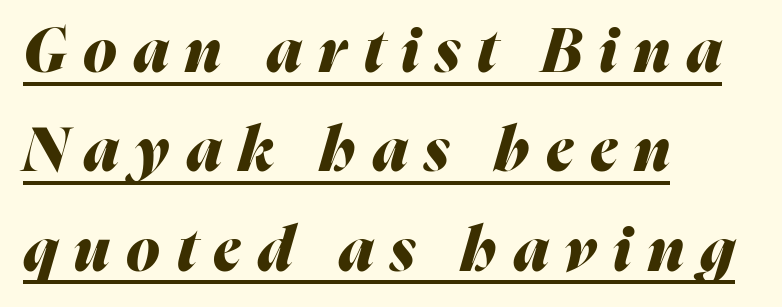
The image shows 61 px heavy type, italic (leaning right); set left-aligned, normal line spacing (1.63x), unusually wide letter spacing (+0.27 em), underlined; medium stroke contrast and a medium x-height.
